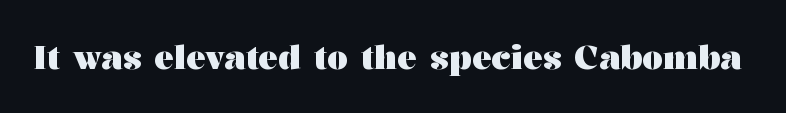
{"serif": "yes", "italic": "no", "bold": "yes", "weight": "heavy", "width": "wide", "stroke_contrast": "medium", "x_height": "medium", "monospaced": "no", "underline": "no", "letter_spacing": "normal", "letter_spacing_em": 0.0, "glyph_px": 33}
